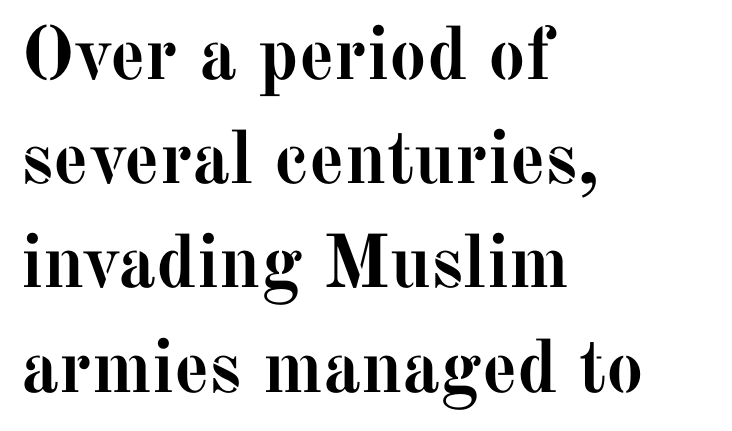
{"serif": "yes", "italic": "no", "bold": "yes", "weight": "semibold", "width": "normal", "stroke_contrast": "medium", "x_height": "medium", "monospaced": "no", "underline": "no", "align": "left", "line_spacing": "normal", "line_spacing_ratio": 1.39, "letter_spacing": "normal", "letter_spacing_em": 0.0, "glyph_px": 75}
